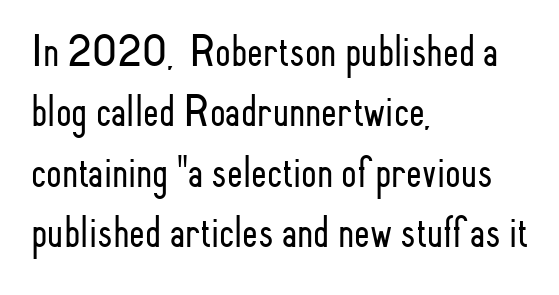
{"serif": "no", "italic": "no", "bold": "no", "weight": "light", "width": "condensed", "stroke_contrast": "low", "x_height": "small", "monospaced": "no", "underline": "no", "align": "left", "line_spacing": "normal", "line_spacing_ratio": 1.34, "letter_spacing": "normal", "letter_spacing_em": 0.0, "glyph_px": 45}
